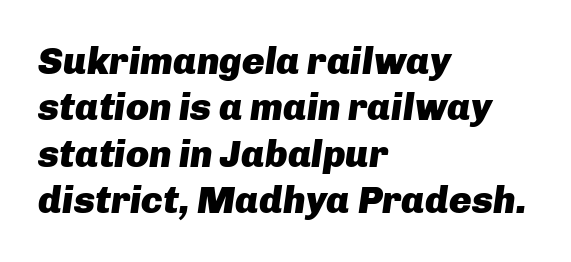
The lines are quadded left. Underlining? Definitely not there. There's an unmistakable incline to the writing here. The letters are bold, with thick, heavy strokes. You could call the tracking neutral — neither tight nor loose.
